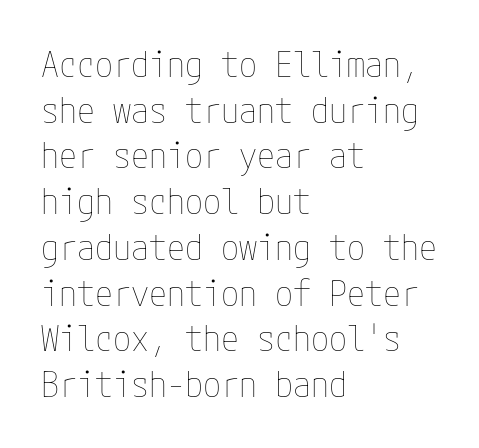
{"italic": "no", "bold": "no", "weight": "thin", "width": "condensed", "stroke_contrast": "low", "x_height": "medium", "underline": "no", "align": "left", "line_spacing": "normal", "line_spacing_ratio": 1.27, "letter_spacing": "normal", "letter_spacing_em": 0.0, "glyph_px": 36}
